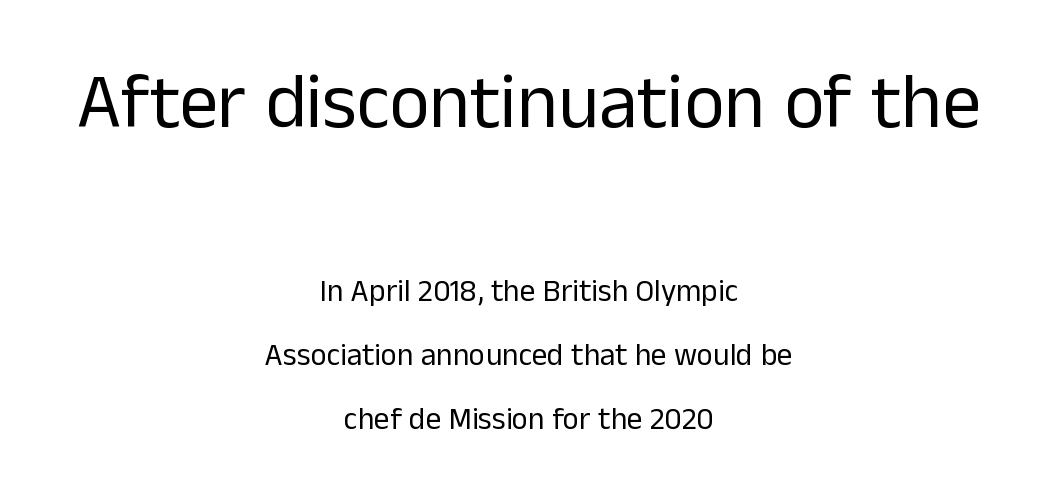
The rendering uses a large line-height, opening up the rows. Caption: upper text group enlarged, lower text group reduced. The passage is arranged like a title page — every line centered. Italic? Not at all — the glyphs are vertical. The font sits on the lighter half of the weight spectrum, regular included.
